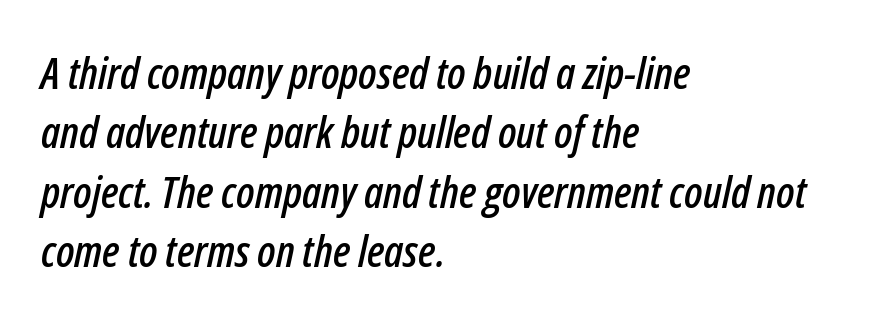
Q: Is the text italic (slanted)? A: Yes, it leans right by about 12 degrees.
Q: Is the text underlined? A: No.
Q: How is the paragraph aligned? A: Left-aligned.
Q: Is the spacing between letters normal or unusually wide? A: Normal.
Q: Is the spacing between lines tight, normal or loose? A: Normal.
Q: Width (condensed, normal, or wide)? A: Condensed.
Q: Stroke contrast? A: Low.
Q: x-height? A: Medium.
Q: Monospaced? A: No.
